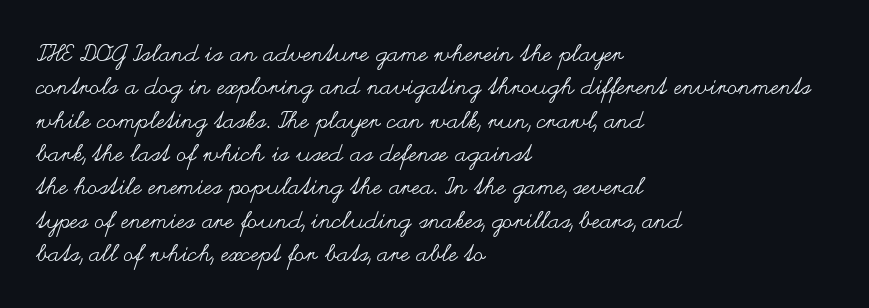
The image shows 23 px text type; set left-aligned, normal line spacing (1.45x), normal letter spacing, not underlined.
